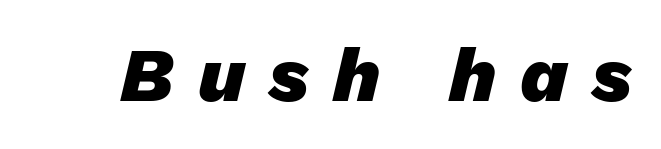
The image shows 77 px heavy type, italic (leaning right); set unusually wide letter spacing (+0.31 em), not underlined; low stroke contrast and a medium x-height.
